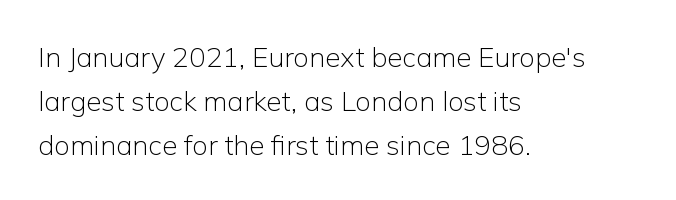
The weight tops out at a normal text grade. Unmarked baselines from the first word to the last. This sample uses an upright cut, with every glyph sitting square on the baseline. Notice how the passage keeps a crisp vertical edge on the left only. Horizontal bands of white between lines are of average thickness. Between one letter and the next there's only the usual sliver of space.
